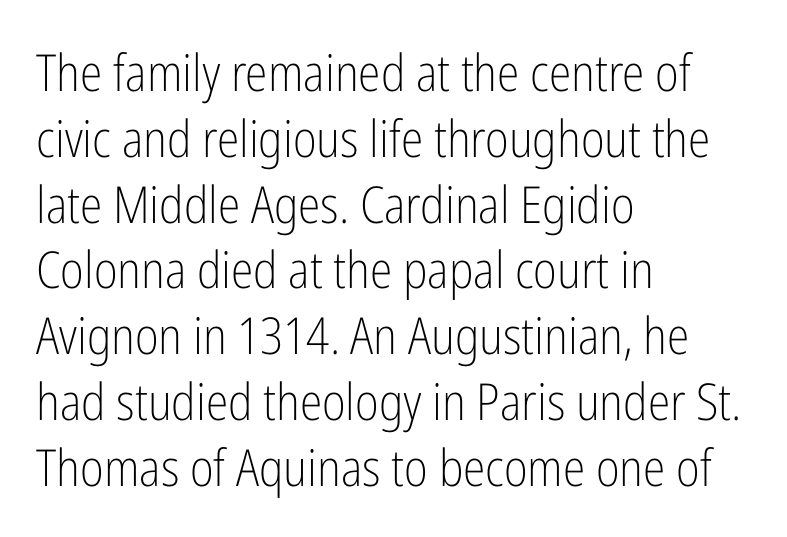
Ink coverage per letter is moderate at most. Ascenders rise straight up at ninety degrees. Horizontal alignment here is leftward, the default for most running prose. This sample has the flowing, uneven cadence of proportional lettering. Type without underlining.
